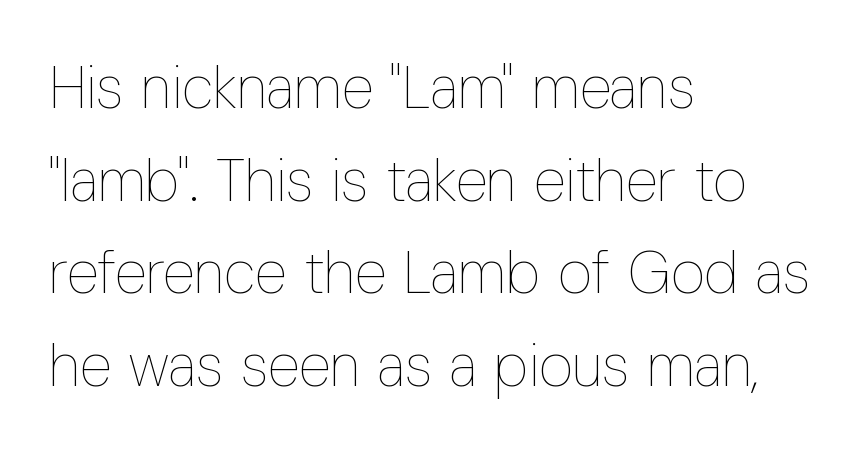
These lines were composed using upright roman letters. Glance below the letters and you will spot only blank space. You could not count columns in this text — the font is proportionally spaced. All the whitespace from short lines collects on the right.
